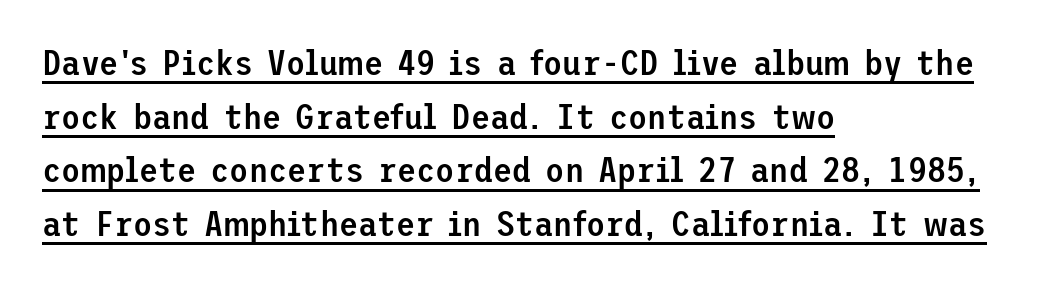
The image shows 35 px semibold sans-serif type, upright; set left-aligned, normal line spacing (1.53x), normal letter spacing, underlined; low stroke contrast and a medium x-height.
